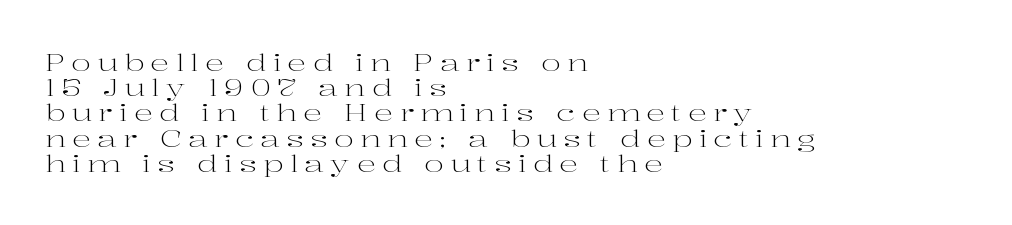
Q: Is the text bold? A: No.
Q: Is the text italic (slanted)? A: No, it is upright.
Q: Is the text underlined? A: No.
Q: How is the paragraph aligned? A: Left-aligned.
Q: Is the spacing between letters normal or unusually wide? A: Unusually wide.
Q: Is the spacing between lines tight, normal or loose? A: Tight.
